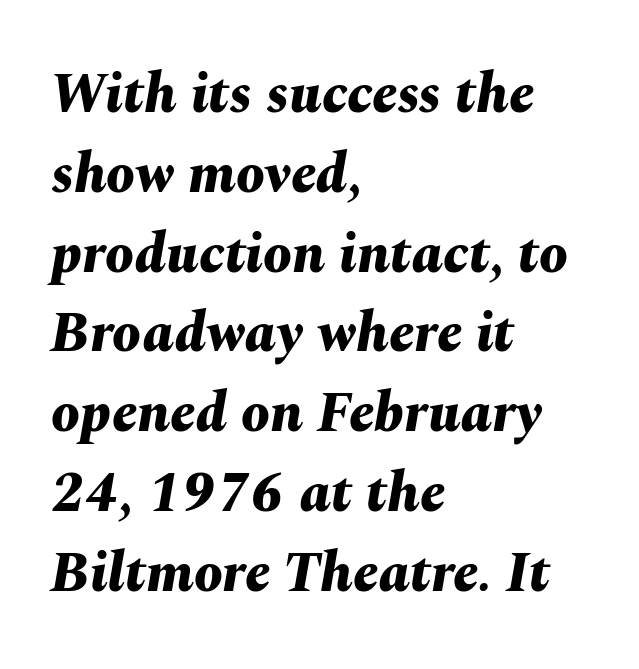
{"italic": "yes", "lean": "right", "slant_degrees": 10, "bold": "yes", "weight": "bold", "width": "normal", "stroke_contrast": "medium", "x_height": "medium", "monospaced": "no", "underline": "no", "align": "left", "line_spacing": "normal", "line_spacing_ratio": 1.4, "letter_spacing": "normal", "letter_spacing_em": 0.0, "glyph_px": 57}
